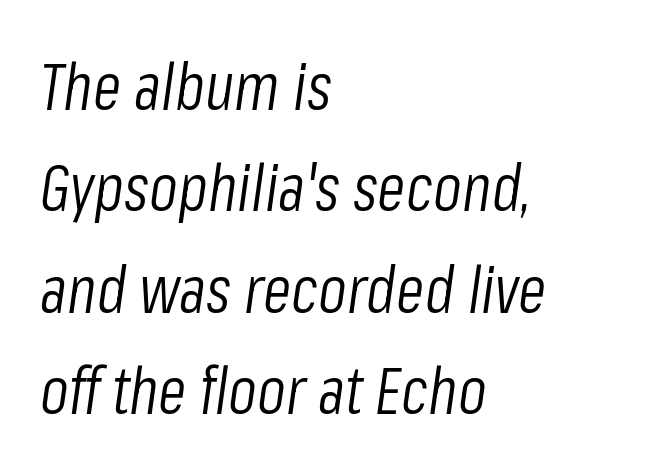
Stems here are at most as thick as an everyday book face. The typography opts for an oblique posture over an upright one. In terms of letterspacing, this is plain default setting. Spacing verdict: proportional, widths tailored to each character. The space between consecutive lines is moderate. If you drew a ruler down the left edge, every line would touch it.
